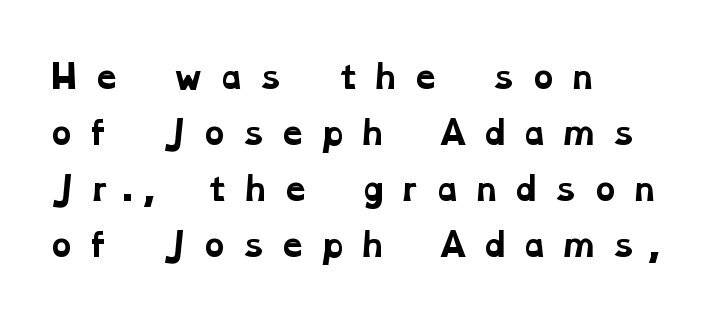
Q: Is the text bold? A: Yes.
Q: Is the typeface a serif or a sans-serif typeface? A: Serif.
Q: Is the text underlined? A: No.
Q: How is the paragraph aligned? A: Left-aligned.
Q: Is the spacing between letters normal or unusually wide? A: Unusually wide.
Q: Width (condensed, normal, or wide)? A: Wide.
Q: Stroke contrast? A: Low.
Q: x-height? A: Medium.
Q: Monospaced? A: No.
